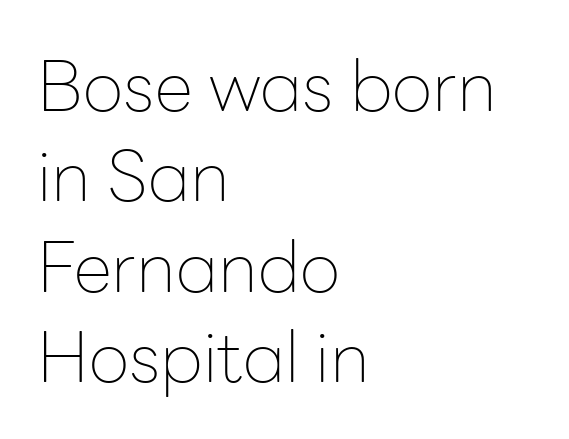
Check under the words: just untouched page. Unbolded letterforms with no extra heft. The font's upright variant was chosen for this text. Honestly, the row spacing looks completely unremarkable. Standard letterfit; no display-style spreading of the glyphs. I'd call this a sans setting — the letters go barefoot.
